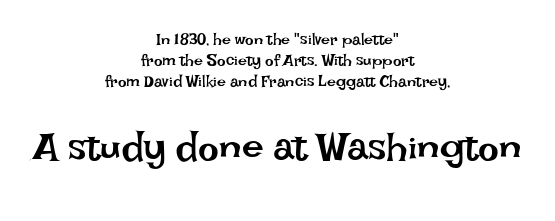
Q: Is the text bold? A: No.
Q: Is the text italic (slanted)? A: No, it is upright.
Q: Is the text underlined? A: No.
Q: How is the paragraph aligned? A: Centered.
Q: Is the spacing between letters normal or unusually wide? A: Normal.
Q: Is the spacing between lines tight, normal or loose? A: Normal.
Q: Which block of text is set in a larger size, the first (top) or the second (bottom)? A: The second (bottom) one.
Q: Width (condensed, normal, or wide)? A: Normal.
Q: Stroke contrast? A: Low.
Q: x-height? A: Large.
Q: Monospaced? A: No.
